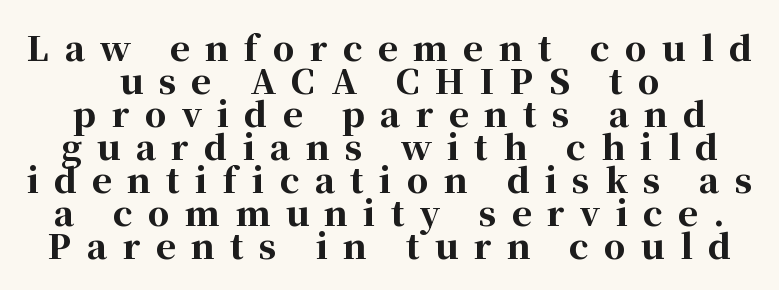
{"serif": "yes", "italic": "no", "bold": "yes", "weight": "bold", "width": "normal", "stroke_contrast": "high", "x_height": "medium", "monospaced": "no", "underline": "no", "line_spacing": "tight", "line_spacing_ratio": 0.97, "letter_spacing": "wide", "letter_spacing_em": 0.45, "glyph_px": 34}
